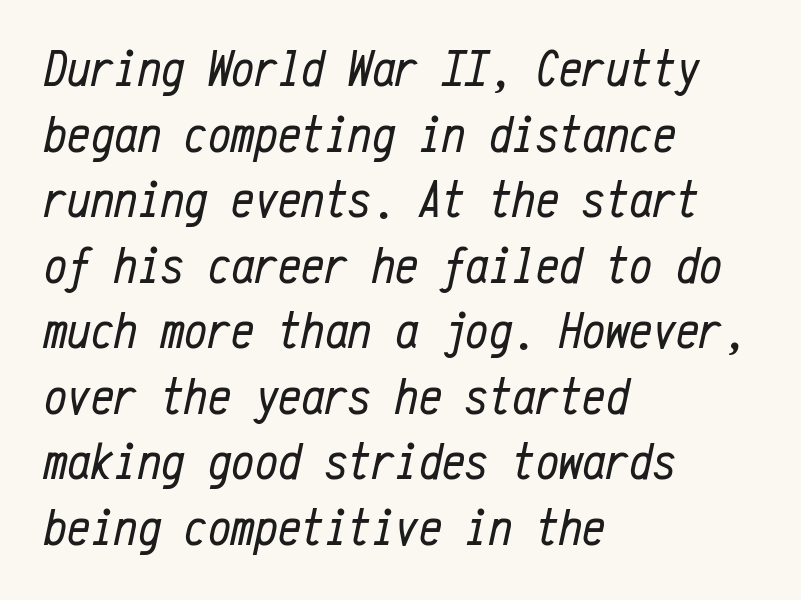
The image shows 52 px regular-weight, condensed type, italic (leaning right), monospaced; set left-aligned, normal line spacing (1.26x), normal letter spacing, not underlined; low stroke contrast and a medium x-height.
